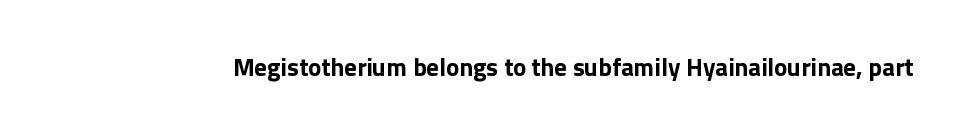
Q: Is the text bold? A: Yes.
Q: Is the text italic (slanted)? A: No, it is upright.
Q: Is the text underlined? A: No.
Q: Is the spacing between letters normal or unusually wide? A: Normal.
